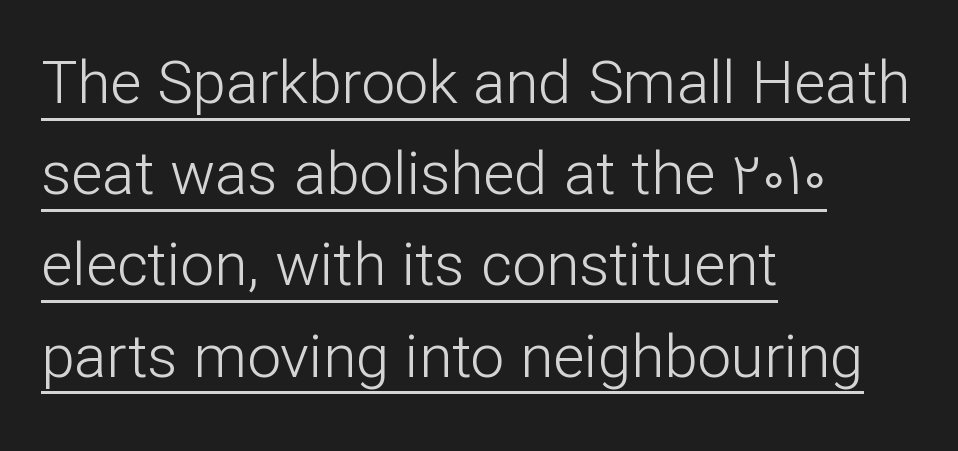
{"serif": "no", "italic": "no", "bold": "no", "weight": "light", "width": "normal", "stroke_contrast": "low", "x_height": "medium", "monospaced": "no", "underline": "yes", "align": "left", "line_spacing": "normal", "line_spacing_ratio": 1.52, "letter_spacing": "normal", "letter_spacing_em": 0.0, "glyph_px": 60}
